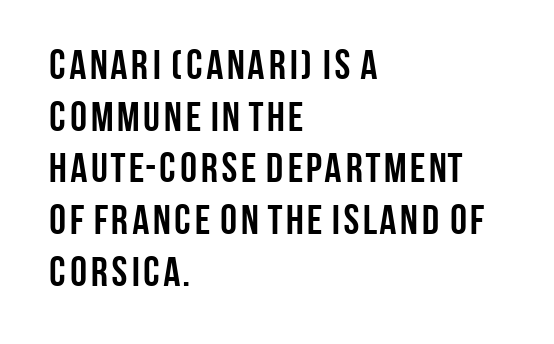
Q: Is the text bold? A: Yes.
Q: Is the text italic (slanted)? A: No, it is upright.
Q: Is the typeface a serif or a sans-serif typeface? A: Sans-serif.
Q: Is the text underlined? A: No.
Q: How is the paragraph aligned? A: Left-aligned.
Q: Is the spacing between letters normal or unusually wide? A: Normal.
Q: Width (condensed, normal, or wide)? A: Condensed.
Q: Stroke contrast? A: Low.
Q: x-height? A: Large.
Q: Monospaced? A: No.
